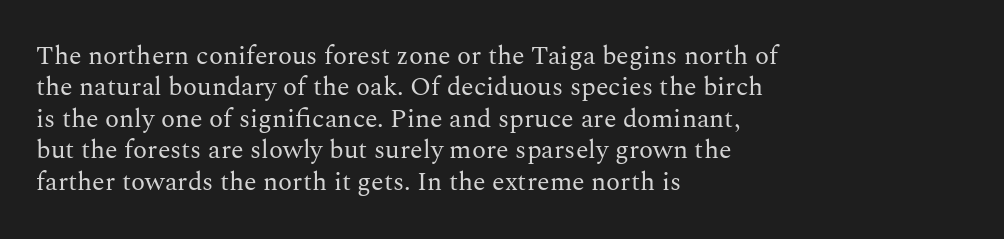
{"italic": "no", "bold": "no", "underline": "no", "align": "left", "line_spacing_ratio": 1.21, "letter_spacing": "normal", "letter_spacing_em": 0.0, "glyph_px": 26}
